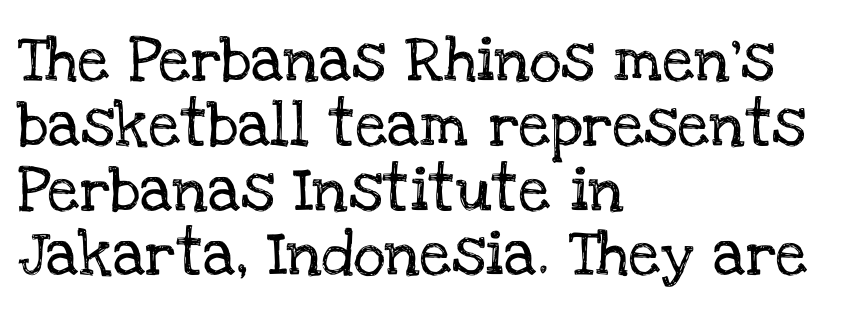
The image shows 45 px serif type, upright; set left-aligned, normal line spacing (1.44x), normal letter spacing, not underlined; low stroke contrast and a large x-height.
